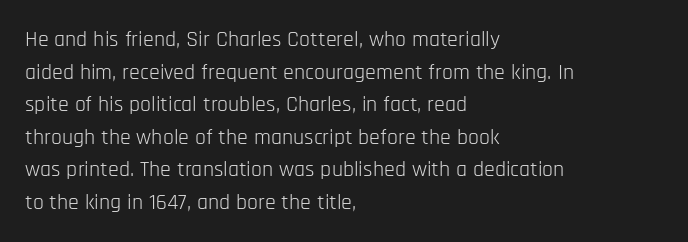
Rows of type keep a routine distance in the vertical direction. The space beneath each line is pristine and unruled. Which margin do the lines hug? The left one — the right edge is uneven. The letterforms sit shoulder to shoulder at normal distance.
